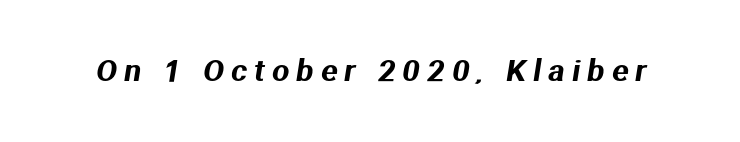
The image shows 30 px sans-serif type; set unusually wide letter spacing (+0.25 em), not underlined; medium stroke contrast and a medium x-height.
